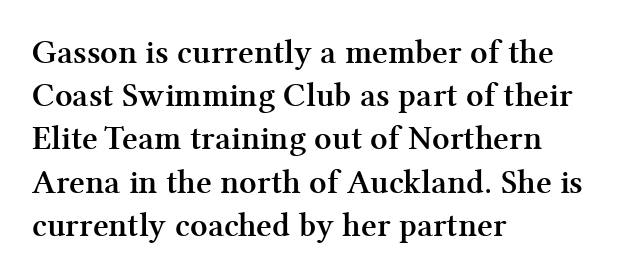
Q: Is the text bold? A: Yes.
Q: Is the text italic (slanted)? A: No, it is upright.
Q: Is the typeface a serif or a sans-serif typeface? A: Serif.
Q: Is the text underlined? A: No.
Q: How is the paragraph aligned? A: Left-aligned.
Q: Is the spacing between letters normal or unusually wide? A: Normal.
Q: Is the spacing between lines tight, normal or loose? A: Normal.
Q: Width (condensed, normal, or wide)? A: Normal.
Q: Stroke contrast? A: Medium.
Q: x-height? A: Medium.
Q: Monospaced? A: No.
